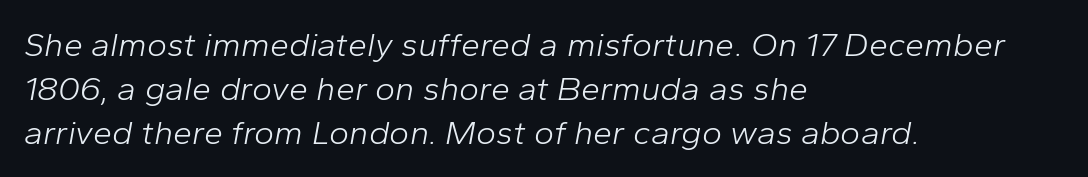
Q: Is the text bold? A: No.
Q: Is the text italic (slanted)? A: Yes, it leans right by about 10 degrees.
Q: Is the text underlined? A: No.
Q: How is the paragraph aligned? A: Left-aligned.
Q: Is the spacing between letters normal or unusually wide? A: Normal.
Q: Is the spacing between lines tight, normal or loose? A: Normal.
Q: Width (condensed, normal, or wide)? A: Normal.
Q: Stroke contrast? A: Low.
Q: x-height? A: Medium.
Q: Monospaced? A: No.
